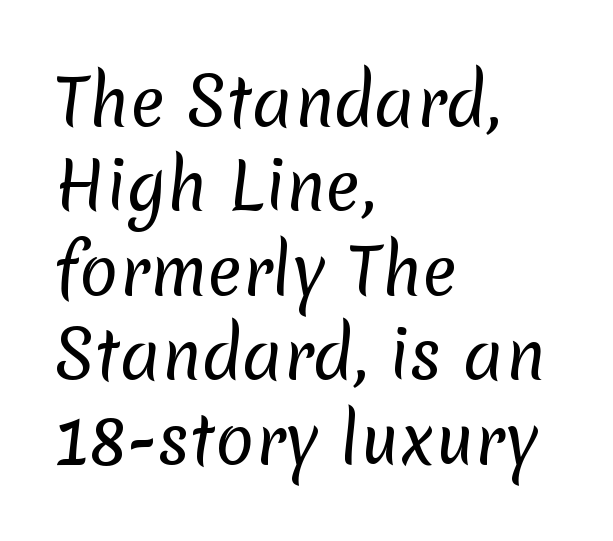
{"serif": "no", "bold": "no", "weight": "regular", "width": "normal", "stroke_contrast": "low", "x_height": "medium", "monospaced": "no", "underline": "no", "align": "left", "line_spacing": "normal", "line_spacing_ratio": 1.3, "letter_spacing": "normal", "letter_spacing_em": 0.0, "glyph_px": 65}
